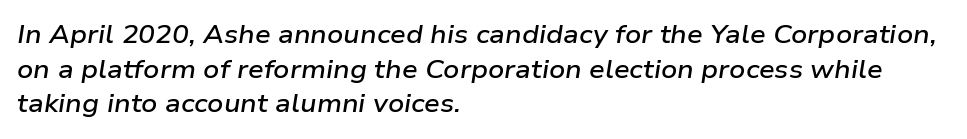
{"italic": "yes", "lean": "right", "slant_degrees": 9, "bold": "semi", "underline": "no", "align": "left", "line_spacing": "normal", "line_spacing_ratio": 1.39, "letter_spacing": "normal", "letter_spacing_em": 0.0, "glyph_px": 25}
